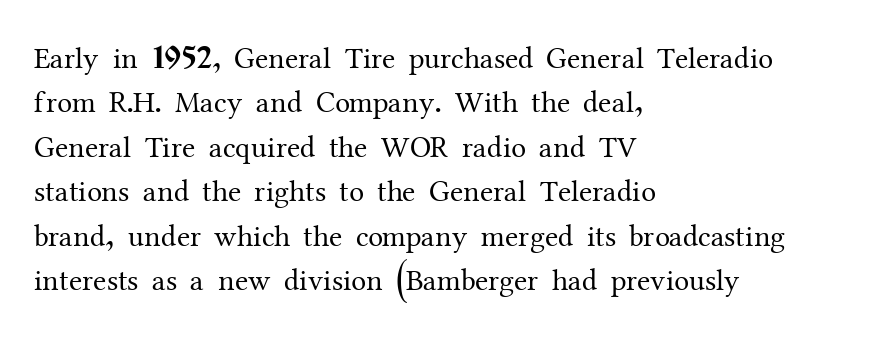
Q: Is the text bold? A: No.
Q: Is the text italic (slanted)? A: No, it is upright.
Q: Is the typeface a serif or a sans-serif typeface? A: Serif.
Q: Is the text underlined? A: No.
Q: How is the paragraph aligned? A: Left-aligned.
Q: Is the spacing between letters normal or unusually wide? A: Normal.
Q: Is the spacing between lines tight, normal or loose? A: Normal.
Q: Width (condensed, normal, or wide)? A: Normal.
Q: Stroke contrast? A: Medium.
Q: x-height? A: Medium.
Q: Monospaced? A: No.
